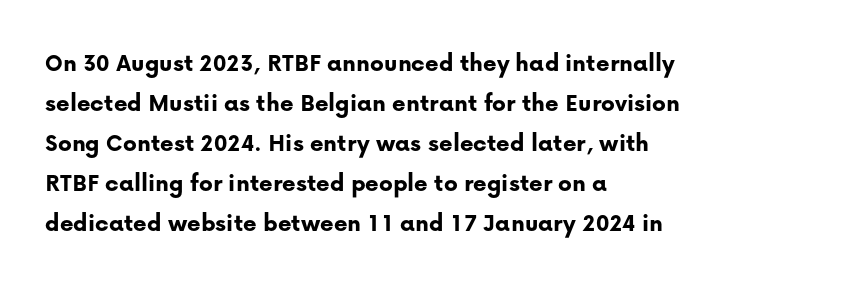
Q: Is the text bold? A: Yes.
Q: Is the text italic (slanted)? A: No, it is upright.
Q: Is the text underlined? A: No.
Q: How is the paragraph aligned? A: Left-aligned.
Q: Is the spacing between letters normal or unusually wide? A: Normal.
Q: Is the spacing between lines tight, normal or loose? A: Normal.
